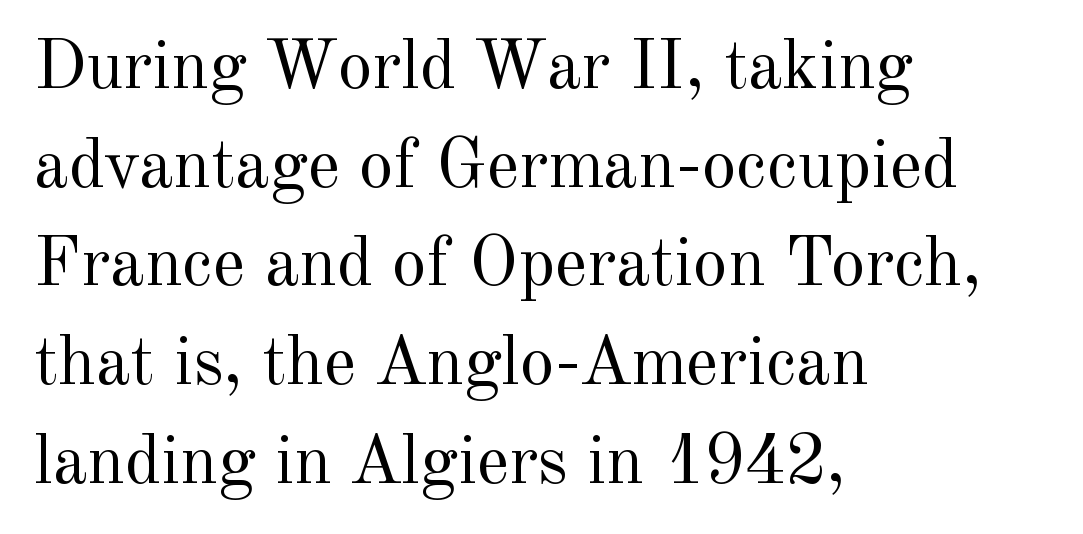
Q: Is the text bold? A: No.
Q: Is the text italic (slanted)? A: No, it is upright.
Q: Is the typeface a serif or a sans-serif typeface? A: Serif.
Q: Is the text underlined? A: No.
Q: How is the paragraph aligned? A: Left-aligned.
Q: Is the spacing between letters normal or unusually wide? A: Normal.
Q: Is the spacing between lines tight, normal or loose? A: Normal.
Q: Width (condensed, normal, or wide)? A: Normal.
Q: x-height? A: Small.
Q: Monospaced? A: No.
